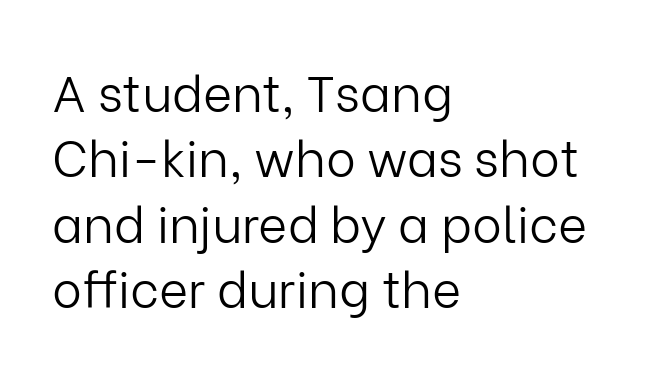
Weight: not bold — regular or lighter. One glance says typical: line gaps are just what's usual. The rendering shows plain stroke endings on the letterforms — a sans-serif design. The face used here is proportionally spaced, like ordinary book or web type.
